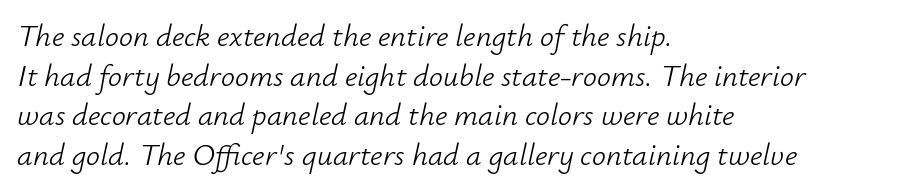
The image shows 31 px light type, italic (leaning right); set left-aligned, normal line spacing (1.28x), normal letter spacing, not underlined; low stroke contrast and a small x-height.
